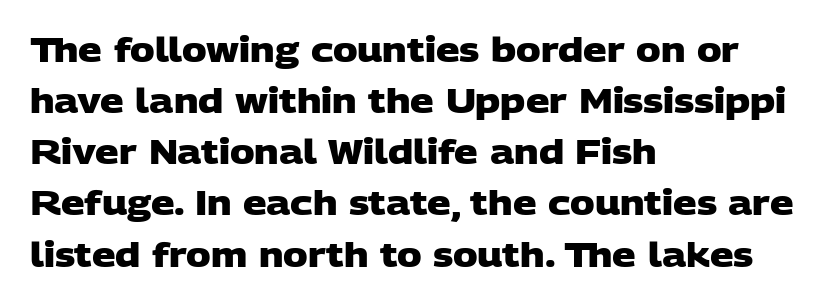
{"serif": "no", "bold": "yes", "weight": "heavy", "width": "wide", "stroke_contrast": "low", "x_height": "large", "monospaced": "no", "underline": "no", "align": "left", "line_spacing": "normal", "line_spacing_ratio": 1.55, "letter_spacing": "normal", "letter_spacing_em": 0.0, "glyph_px": 33}
